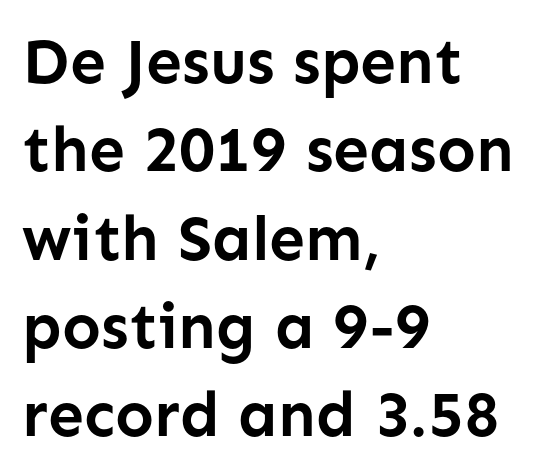
The image shows 64 px semibold sans-serif type, upright; set left-aligned, normal line spacing (1.38x), normal letter spacing, not underlined; low stroke contrast and a medium x-height.
